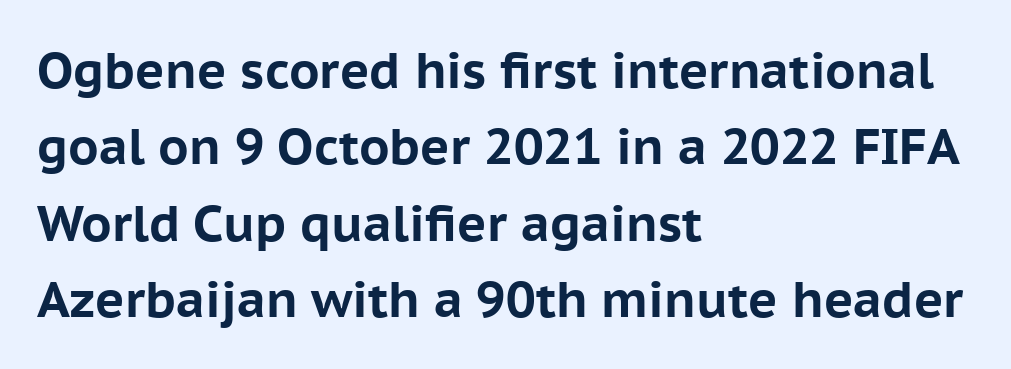
Words appear dense and cohesive because spacing is normal. Check under the words: just untouched page. Nope, no serifs anywhere on these letters. The rag falls on the right side of this text block. When letters stand straight like this, we call the style roman or upright. Heavy, bold letterforms.
